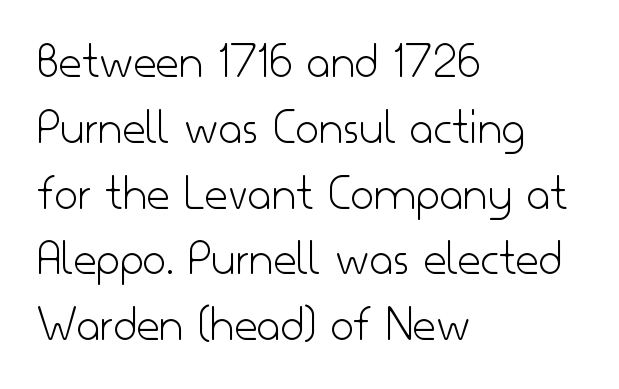
The image shows 51 px light sans-serif type, upright; set left-aligned, normal line spacing (1.29x), normal letter spacing, not underlined; low stroke contrast and a small x-height.
